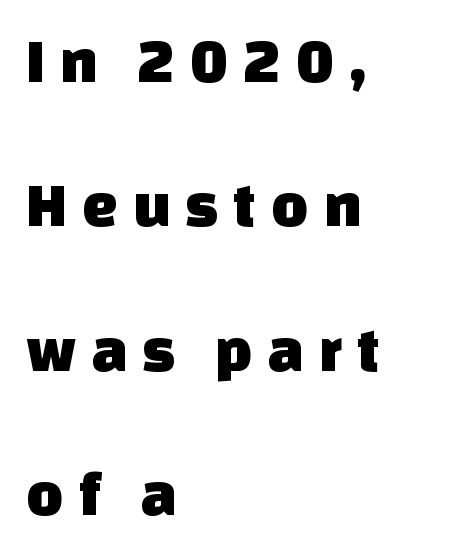
{"serif": "no", "width": "normal", "stroke_contrast": "low", "x_height": "large", "monospaced": "no", "underline": "no", "align": "left", "line_spacing": "loose", "line_spacing_ratio": 2.29, "letter_spacing": "wide", "letter_spacing_em": 0.24, "glyph_px": 63}
